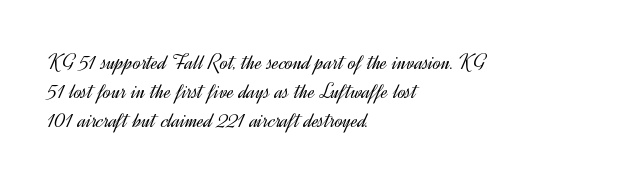
The image shows 23 px text type; set left-aligned, normal line spacing (1.27x), normal letter spacing, not underlined.
